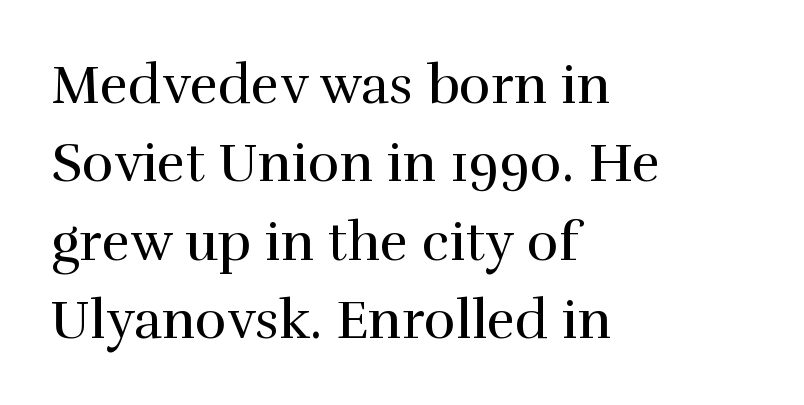
{"serif": "yes", "italic": "no", "bold": "no", "weight": "regular", "width": "normal", "stroke_contrast": "high", "x_height": "medium", "monospaced": "no", "underline": "no", "align": "left", "line_spacing": "normal", "line_spacing_ratio": 1.45, "letter_spacing": "normal", "letter_spacing_em": 0.0, "glyph_px": 54}
